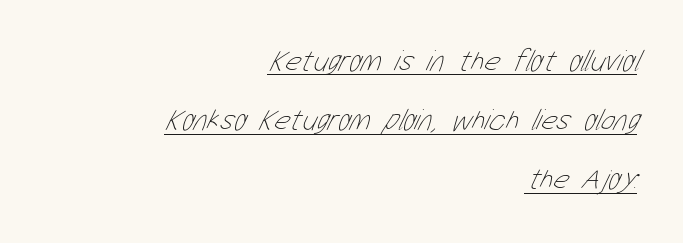
{"bold": "no", "weight": "thin", "width": "condensed", "stroke_contrast": "low", "x_height": "medium", "monospaced": "no", "underline": "yes", "align": "right", "line_spacing": "loose", "line_spacing_ratio": 1.97, "letter_spacing": "normal", "letter_spacing_em": 0.0, "glyph_px": 30}
